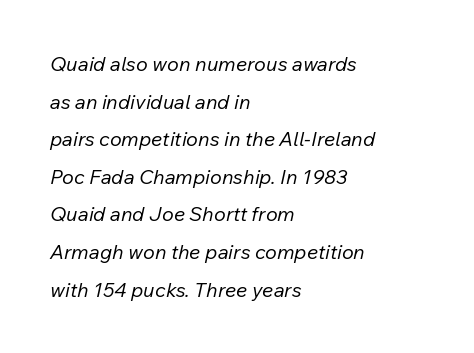
The image shows 20 px text type, italic (leaning right); set left-aligned, line spacing 1.88x, normal letter spacing, not underlined.
